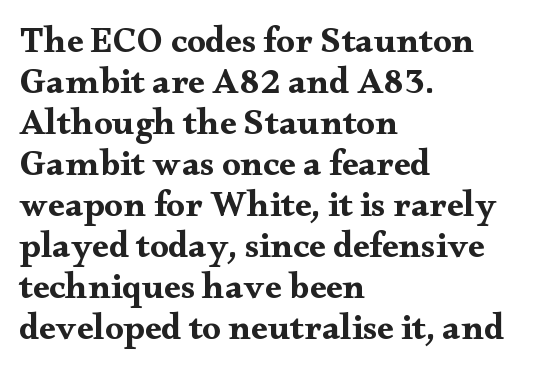
Nothing unusual about the tracking: characters are spaced as the font intends. Check where the strokes stop: tiny serifs finish them off. No word sits above an underline. A full-strength bold gives these letters their thick strokes. In terms of leading, this rendering errs on the cramped side.
